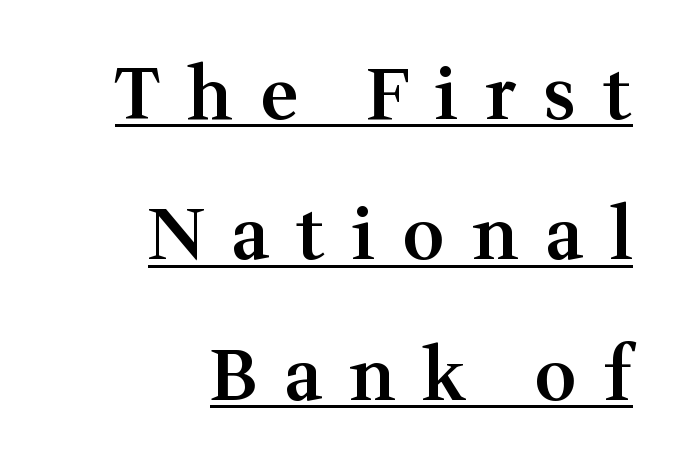
Q: Is the text bold? A: Semi-bold.
Q: Is the text italic (slanted)? A: No, it is upright.
Q: Is the typeface a serif or a sans-serif typeface? A: Serif.
Q: Is the text underlined? A: Yes.
Q: How is the paragraph aligned? A: Right-aligned.
Q: Is the spacing between letters normal or unusually wide? A: Unusually wide.
Q: Is the spacing between lines tight, normal or loose? A: Loose.
Q: Width (condensed, normal, or wide)? A: Normal.
Q: Stroke contrast? A: Medium.
Q: x-height? A: Medium.
Q: Monospaced? A: No.
